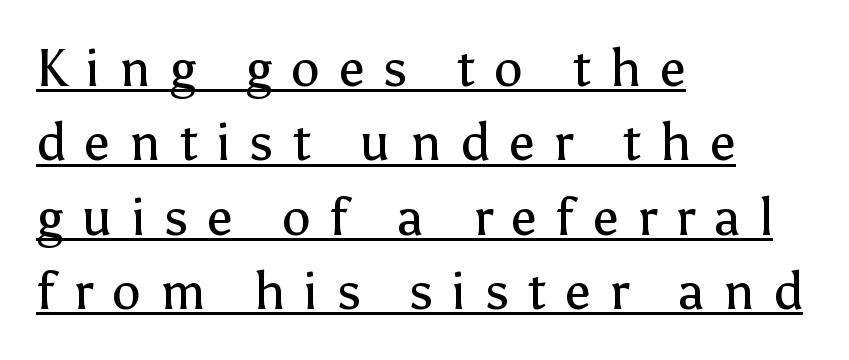
The passage shown stacks its lines at a standard gap. The typeface chosen for these lines omits serifs. Notice how the stems are strictly vertical — no italics here. This rendering features underlined lettering. Do the characters align in a grid? No, the font is proportional.
